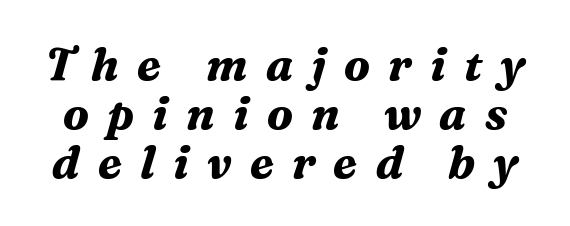
{"serif": "yes", "italic": "yes", "lean": "right", "slant_degrees": 16, "bold": "yes", "weight": "bold", "width": "normal", "stroke_contrast": "medium", "x_height": "medium", "monospaced": "no", "underline": "no", "line_spacing": "tight", "line_spacing_ratio": 1.09, "letter_spacing": "wide", "letter_spacing_em": 0.4, "glyph_px": 45}
